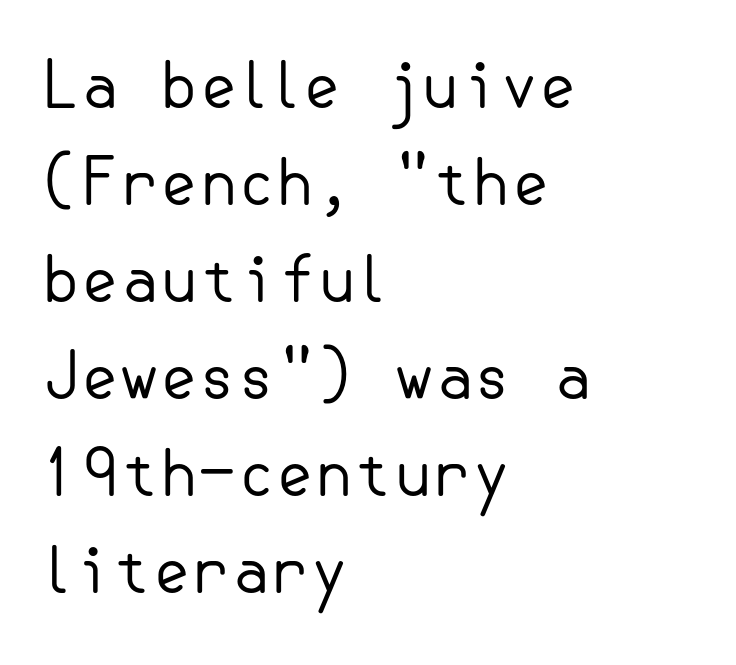
Q: Is the text bold? A: No.
Q: Is the text italic (slanted)? A: No, it is upright.
Q: Is the typeface a serif or a sans-serif typeface? A: Sans-serif.
Q: Is the text underlined? A: No.
Q: How is the paragraph aligned? A: Left-aligned.
Q: Is the spacing between letters normal or unusually wide? A: Normal.
Q: Is the spacing between lines tight, normal or loose? A: Normal.
Q: Width (condensed, normal, or wide)? A: Normal.
Q: Stroke contrast? A: Low.
Q: x-height? A: Small.
